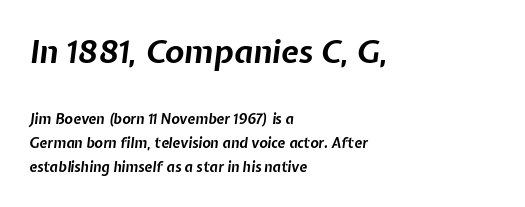
{"italic": "yes", "lean": "right", "slant_degrees": 7, "bold": "yes", "weight": "bold", "width": "normal", "stroke_contrast": "low", "x_height": "medium", "monospaced": "no", "underline": "no", "align": "left", "line_spacing_ratio": 1.71, "letter_spacing": "normal", "letter_spacing_em": 0.0, "larger_block": "first", "size_ratio": 2.29, "glyph_px": 32}
